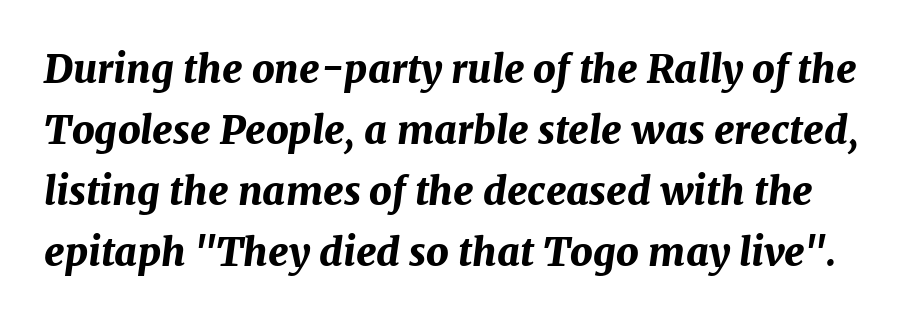
Q: Is the text bold? A: Yes.
Q: Is the text italic (slanted)? A: Yes, it leans right by about 7 degrees.
Q: Is the text underlined? A: No.
Q: Is the spacing between letters normal or unusually wide? A: Normal.
Q: Is the spacing between lines tight, normal or loose? A: Normal.
Q: Width (condensed, normal, or wide)? A: Normal.
Q: Stroke contrast? A: Medium.
Q: x-height? A: Medium.
Q: Monospaced? A: No.
